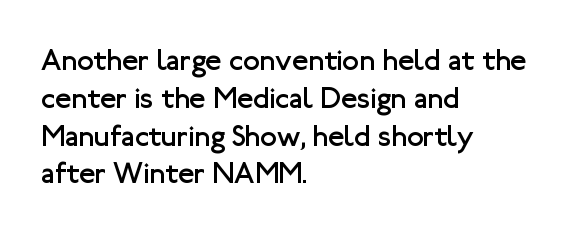
Letters have the restrained weight of plain body copy at most. Characters follow at the spacing the type designer built in. Honestly, there is no underline to notice here at all. The typesetter chose a ragged-right arrangement here. Character widths vary here, with narrow letters taking less room than wide ones. Normally led — the rows are evenly, conventionally spaced.
